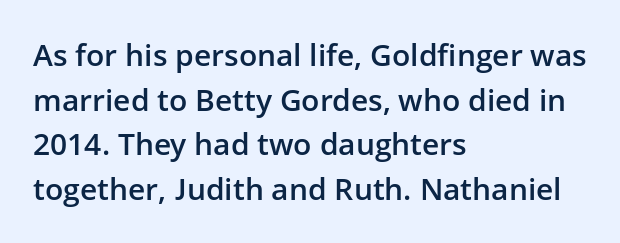
On the weight axis this lands at semibold, roughly 600. This sample keeps an unexceptional amount of space between lines. You could not count columns in this text — the font is proportionally spaced. Words float on clear page, feet unadorned.
